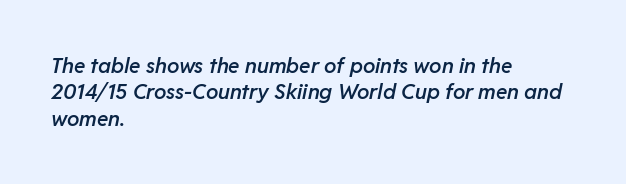
The words here are not underlined. Which margin do the lines hug? The left one — the right edge is uneven. Students, observe: this is what conventionally led text looks like. Quick note: italic. Compared with typical body copy, the letter spacing here is the same. What weight is shown? A semibold, between regular and bold.
